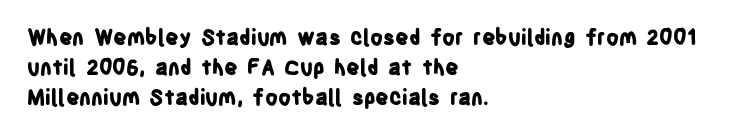
Q: Is the text bold? A: Yes.
Q: Is the text italic (slanted)? A: No, it is upright.
Q: Is the text underlined? A: No.
Q: How is the paragraph aligned? A: Left-aligned.
Q: Is the spacing between letters normal or unusually wide? A: Normal.
Q: Is the spacing between lines tight, normal or loose? A: Normal.
